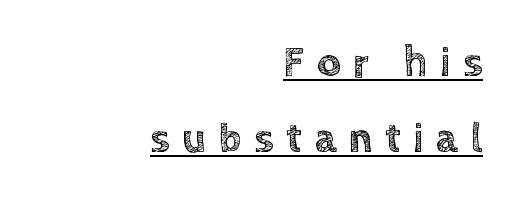
Reading down the block, your eye finds every line finishing at a fixed right position. Do the characters align in a grid? No, the font is proportional. Somebody hit Ctrl+U on this one — the words are underlined. Students, note that the glyphs here are deliberately spaced far apart.
